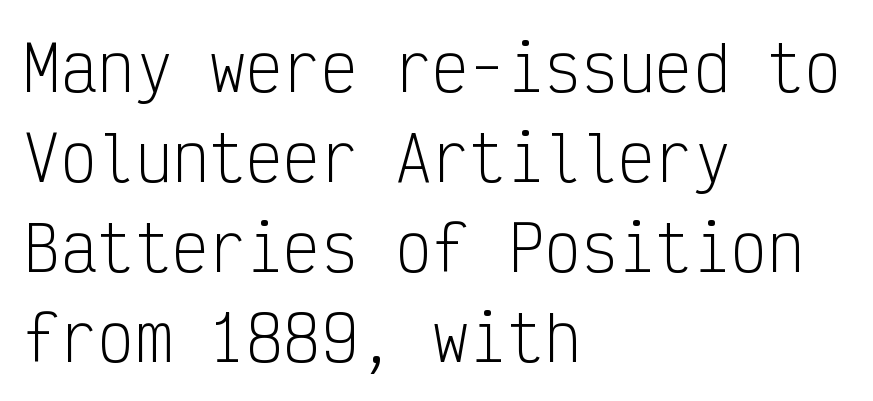
The image shows 62 px light, condensed sans-serif type, upright, monospaced; set left-aligned, normal line spacing (1.45x), normal letter spacing, not underlined; low stroke contrast and a medium x-height.
